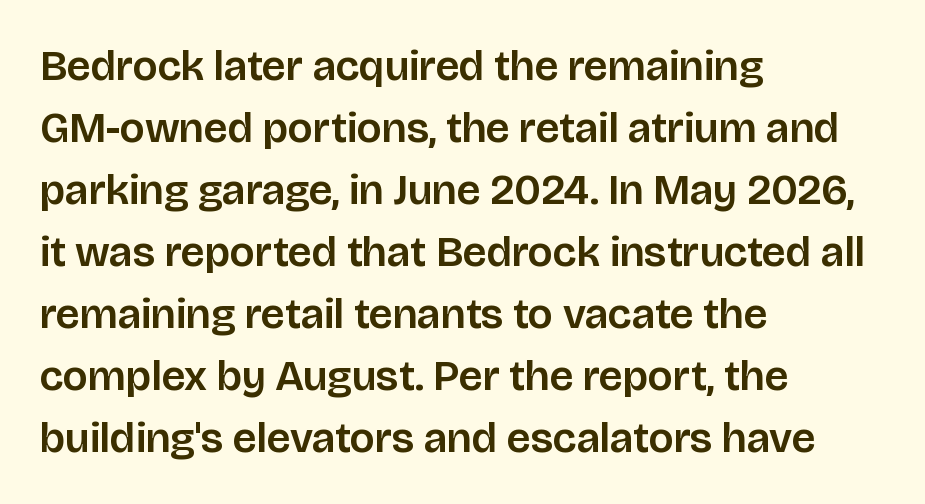
The image shows 43 px sans-serif type, upright; set left-aligned, normal line spacing (1.44x), normal letter spacing, not underlined; low stroke contrast and a large x-height.
